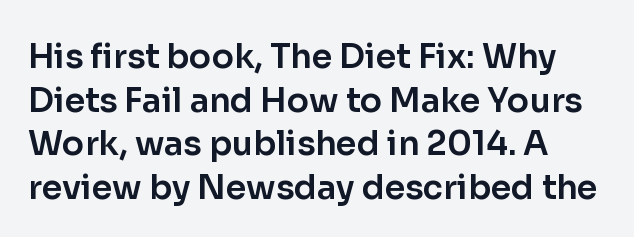
Q: Is the text italic (slanted)? A: No, it is upright.
Q: Is the typeface a serif or a sans-serif typeface? A: Sans-serif.
Q: Is the text underlined? A: No.
Q: Is the spacing between letters normal or unusually wide? A: Normal.
Q: Is the spacing between lines tight, normal or loose? A: Normal.
Q: Width (condensed, normal, or wide)? A: Normal.
Q: Stroke contrast? A: Low.
Q: x-height? A: Medium.
Q: Monospaced? A: No.
